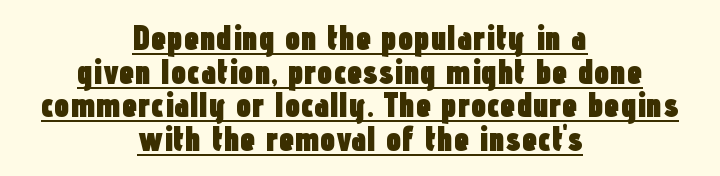
{"serif": "no", "italic": "no", "bold": "yes", "weight": "heavy", "width": "condensed", "stroke_contrast": "low", "x_height": "medium", "monospaced": "no", "underline": "yes", "align": "center", "line_spacing": "tight", "line_spacing_ratio": 0.96, "letter_spacing": "normal", "letter_spacing_em": 0.0, "glyph_px": 35}
